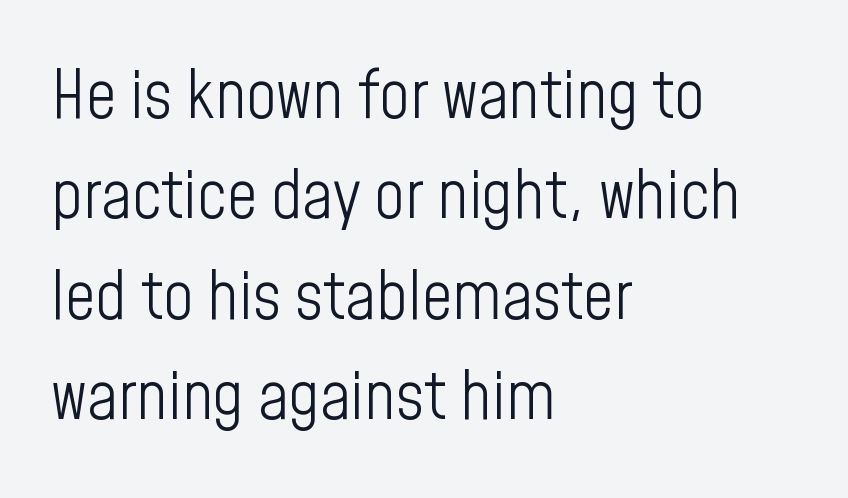
Q: Is the text bold? A: No.
Q: Is the text italic (slanted)? A: No, it is upright.
Q: Is the typeface a serif or a sans-serif typeface? A: Sans-serif.
Q: Is the text underlined? A: No.
Q: How is the paragraph aligned? A: Left-aligned.
Q: Is the spacing between letters normal or unusually wide? A: Normal.
Q: Is the spacing between lines tight, normal or loose? A: Normal.
Q: Width (condensed, normal, or wide)? A: Condensed.
Q: Stroke contrast? A: Low.
Q: x-height? A: Medium.
Q: Monospaced? A: No.
